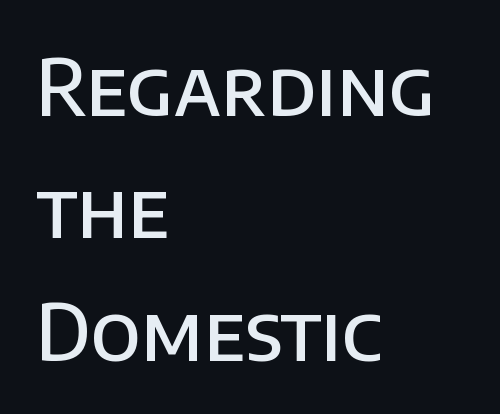
{"serif": "no", "italic": "no", "bold": "semi", "weight": "semibold", "width": "normal", "stroke_contrast": "low", "x_height": "large", "monospaced": "no", "underline": "no", "align": "left", "line_spacing": "normal", "line_spacing_ratio": 1.59, "letter_spacing": "normal", "letter_spacing_em": 0.0, "glyph_px": 77}
